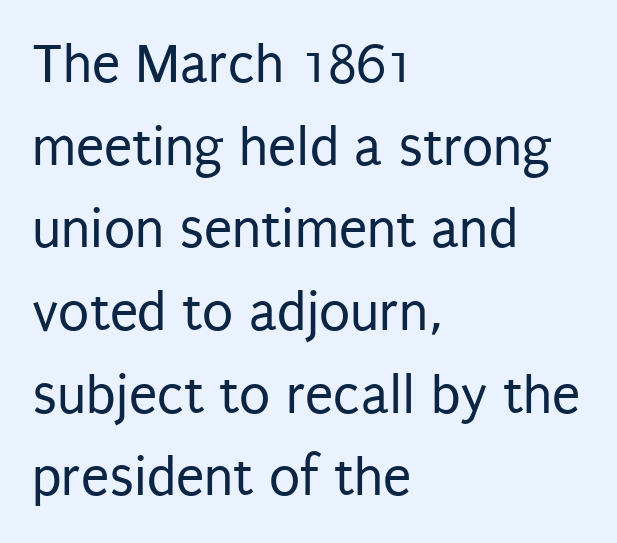
Posture: upright roman. Whoever set this chose a conventional vertical rhythm. The tracking reads as untouched default to a designer's eye. Serif or sans? Sans — the stroke terminals are bare. A typesetter would call this proportional, since set widths differ per character.
